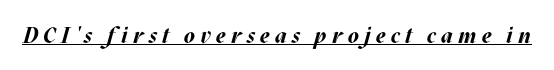
Underlined type. Look at the stroke-to-counter ratio: heavy, a bold. Emphasis-style slanted type is in use. The gaps between neighbouring characters are conspicuously large.
